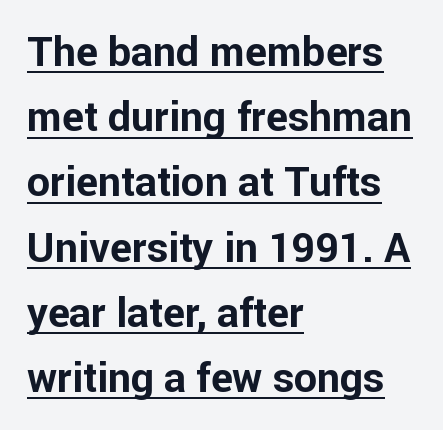
{"serif": "no", "italic": "no", "bold": "yes", "weight": "bold", "width": "normal", "stroke_contrast": "low", "x_height": "medium", "monospaced": "no", "underline": "yes", "align": "left", "line_spacing": "normal", "line_spacing_ratio": 1.59, "letter_spacing": "normal", "letter_spacing_em": 0.0, "glyph_px": 41}
